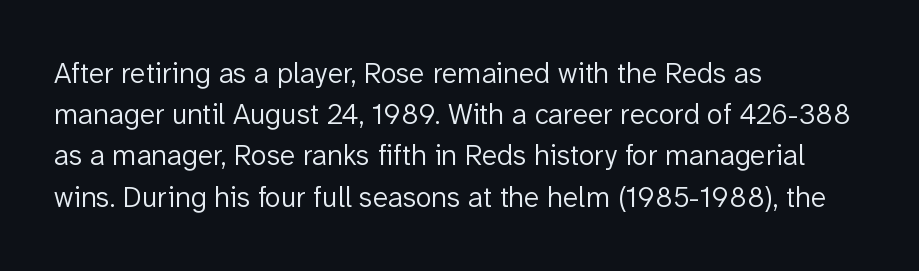
{"serif": "no", "italic": "no", "bold": "no", "weight": "light", "width": "normal", "stroke_contrast": "low", "x_height": "medium", "monospaced": "no", "underline": "no", "align": "left", "line_spacing": "normal", "line_spacing_ratio": 1.42, "letter_spacing": "normal", "letter_spacing_em": 0.0, "glyph_px": 29}
